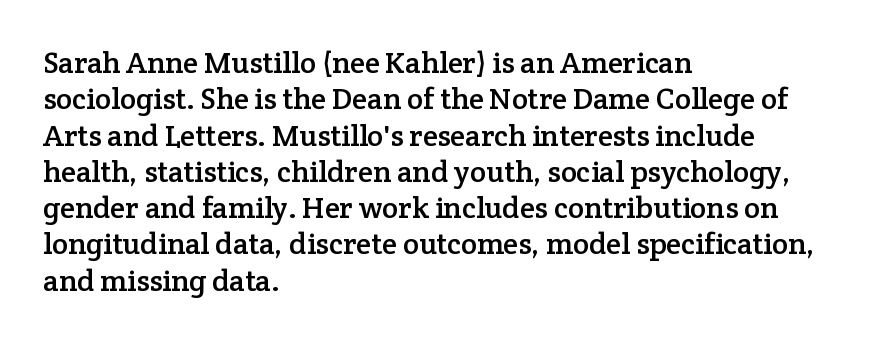
{"serif": "yes", "italic": "no", "width": "normal", "stroke_contrast": "low", "x_height": "medium", "monospaced": "no", "underline": "no", "align": "left", "line_spacing_ratio": 1.21, "letter_spacing": "normal", "letter_spacing_em": 0.0, "glyph_px": 30}
